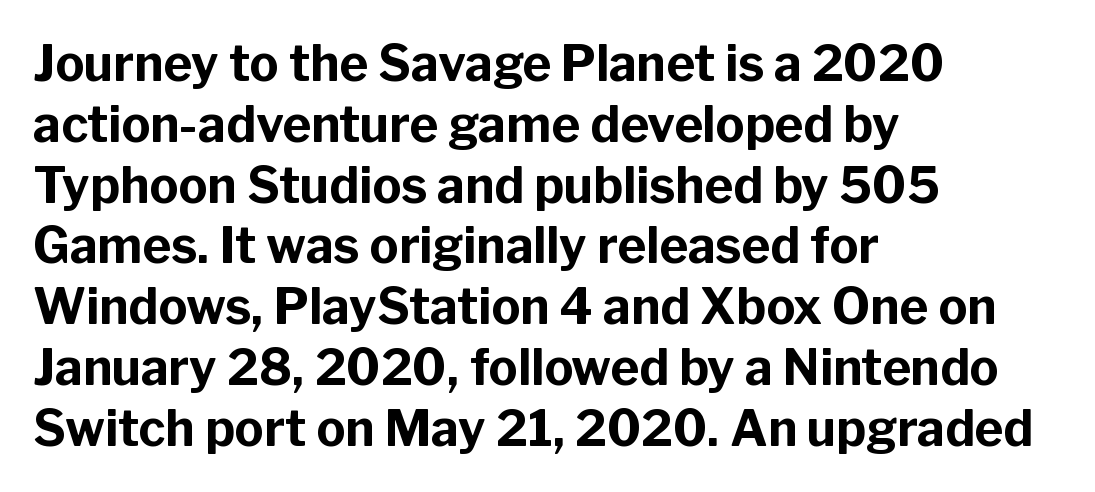
Notice how thick the strokes are: this is what a full bold looks like. In terms of letterspacing, this is plain default setting. Type style note: lacks serifs. Underline: absent. The lines in this sample share a left origin and differ only in where they stop.
